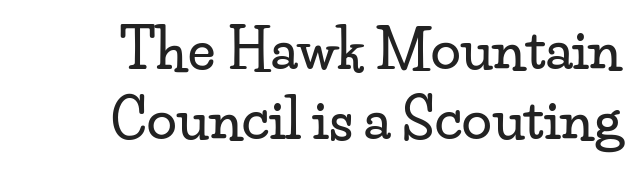
Q: Is the text italic (slanted)? A: No, it is upright.
Q: Is the typeface a serif or a sans-serif typeface? A: Serif.
Q: Is the text underlined? A: No.
Q: How is the paragraph aligned? A: Right-aligned.
Q: Is the spacing between letters normal or unusually wide? A: Normal.
Q: Is the spacing between lines tight, normal or loose? A: Normal.
Q: Width (condensed, normal, or wide)? A: Wide.
Q: Stroke contrast? A: Low.
Q: x-height? A: Small.
Q: Monospaced? A: No.
